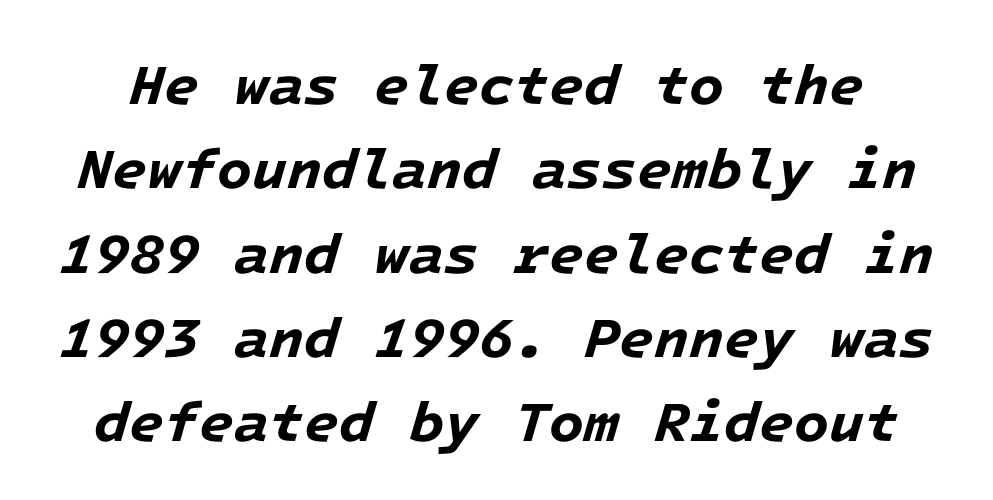
Q: Is the text bold? A: Yes.
Q: Is the text italic (slanted)? A: Yes, it leans right by about 16 degrees.
Q: Is the text underlined? A: No.
Q: Is the spacing between letters normal or unusually wide? A: Normal.
Q: Is the spacing between lines tight, normal or loose? A: Normal.
Q: Width (condensed, normal, or wide)? A: Normal.
Q: Stroke contrast? A: Low.
Q: x-height? A: Medium.
Q: Monospaced? A: Yes.
